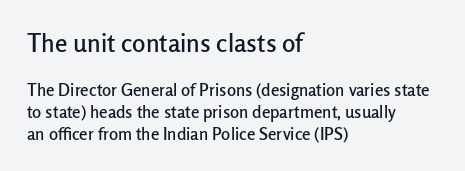
The image shows 25 px text type, upright; set left-aligned, normal line spacing (1.28x), normal letter spacing, not underlined; the first (top) block is 1.47x larger.
